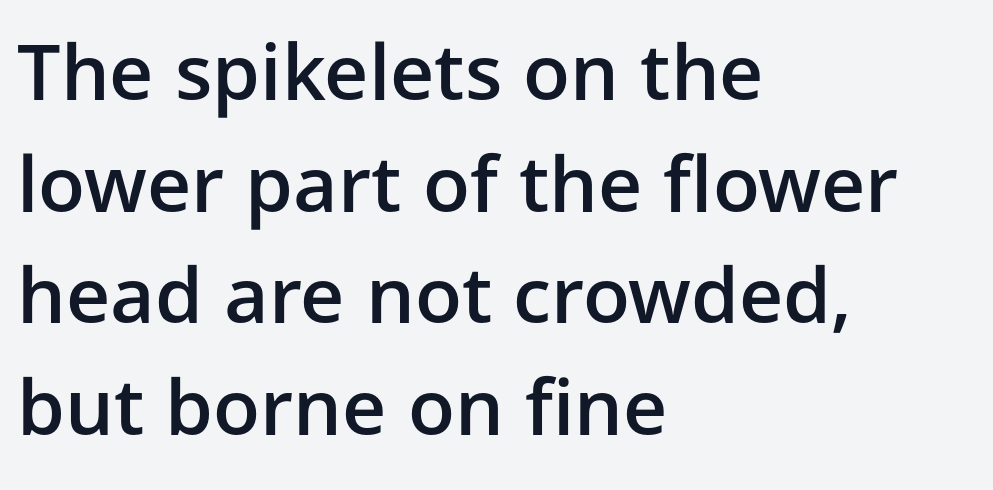
{"serif": "no", "italic": "no", "bold": "semi", "weight": "semibold", "width": "normal", "stroke_contrast": "low", "x_height": "medium", "monospaced": "no", "underline": "no", "align": "left", "line_spacing": "normal", "line_spacing_ratio": 1.45, "letter_spacing": "normal", "letter_spacing_em": 0.0, "glyph_px": 77}
